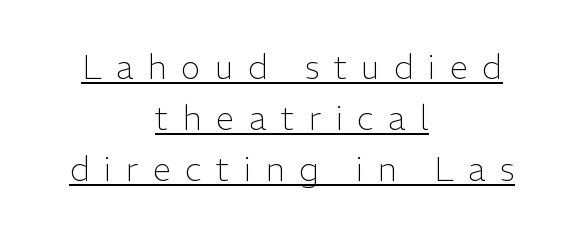
{"serif": "no", "italic": "no", "bold": "no", "weight": "light", "width": "normal", "stroke_contrast": "low", "x_height": "medium", "monospaced": "no", "underline": "yes", "align": "center", "line_spacing": "normal", "line_spacing_ratio": 1.54, "letter_spacing": "wide", "letter_spacing_em": 0.44, "glyph_px": 33}
